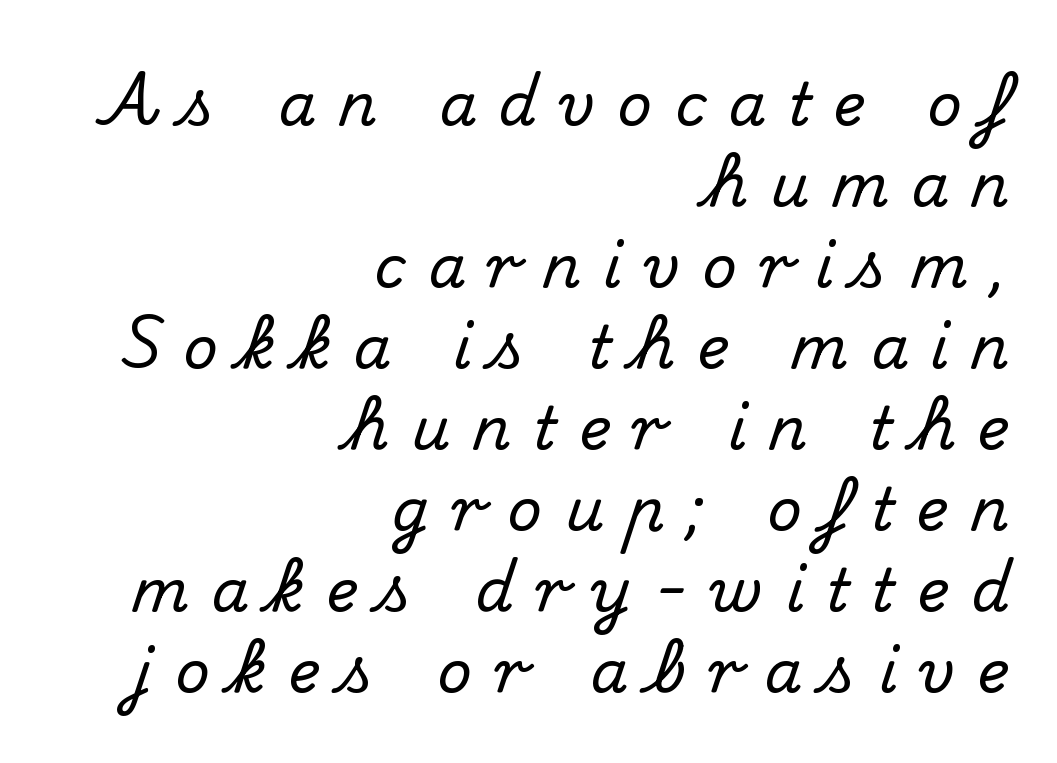
{"serif": "yes", "width": "normal", "stroke_contrast": "medium", "x_height": "small", "monospaced": "no", "underline": "no", "align": "right", "line_spacing": "normal", "line_spacing_ratio": 1.35, "letter_spacing": "wide", "letter_spacing_em": 0.37, "glyph_px": 60}
